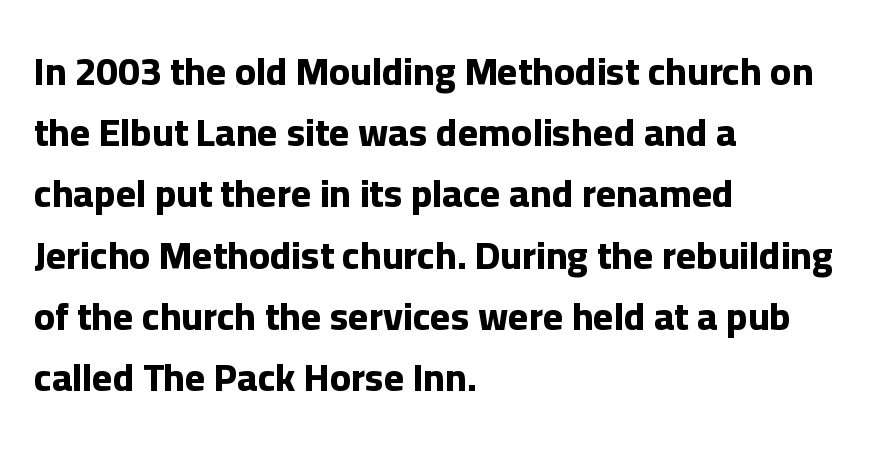
{"serif": "no", "italic": "no", "bold": "yes", "weight": "bold", "width": "normal", "stroke_contrast": "low", "x_height": "medium", "monospaced": "no", "underline": "no", "align": "left", "line_spacing": "normal", "line_spacing_ratio": 1.57, "letter_spacing": "normal", "letter_spacing_em": 0.0, "glyph_px": 39}
